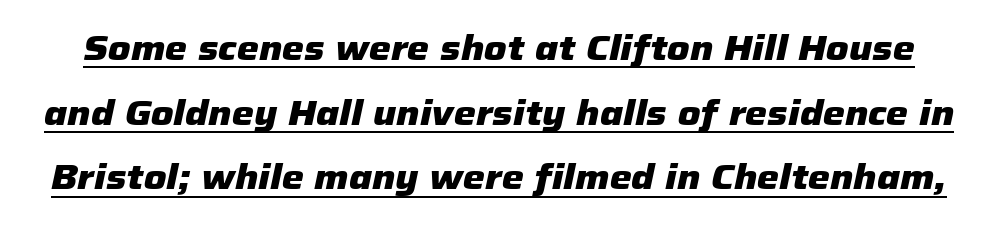
{"italic": "yes", "lean": "right", "slant_degrees": 12, "bold": "yes", "weight": "heavy", "width": "normal", "stroke_contrast": "low", "x_height": "medium", "monospaced": "no", "underline": "yes", "line_spacing_ratio": 1.85, "letter_spacing": "normal", "letter_spacing_em": 0.0, "glyph_px": 35}
